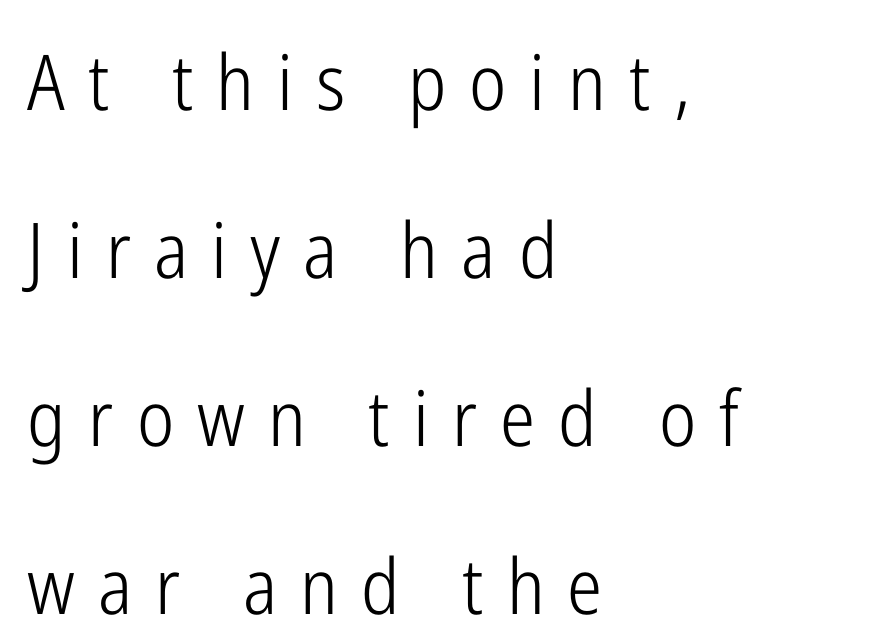
{"serif": "no", "italic": "no", "bold": "no", "weight": "light", "width": "condensed", "stroke_contrast": "low", "x_height": "medium", "monospaced": "no", "underline": "no", "align": "left", "line_spacing": "loose", "line_spacing_ratio": 2.18, "letter_spacing": "wide", "letter_spacing_em": 0.3, "glyph_px": 77}
